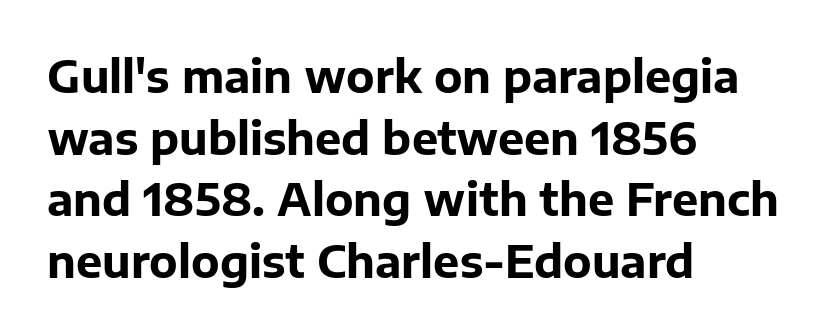
Q: Is the text bold? A: Yes.
Q: Is the text italic (slanted)? A: No, it is upright.
Q: Is the typeface a serif or a sans-serif typeface? A: Sans-serif.
Q: Is the text underlined? A: No.
Q: How is the paragraph aligned? A: Left-aligned.
Q: Is the spacing between letters normal or unusually wide? A: Normal.
Q: Is the spacing between lines tight, normal or loose? A: Normal.
Q: Width (condensed, normal, or wide)? A: Normal.
Q: Stroke contrast? A: Low.
Q: x-height? A: Medium.
Q: Monospaced? A: No.
